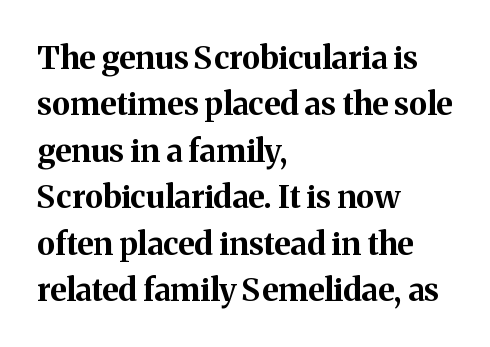
The image shows 32 px bold serif type, upright; set left-aligned, normal line spacing (1.45x), normal letter spacing, not underlined; medium stroke contrast and a medium x-height.
